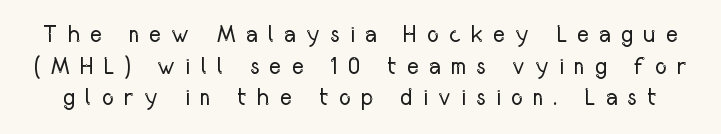
{"italic": "no", "bold": "no", "underline": "no", "line_spacing": "normal", "line_spacing_ratio": 1.37, "letter_spacing": "wide", "letter_spacing_em": 0.43, "glyph_px": 23}
